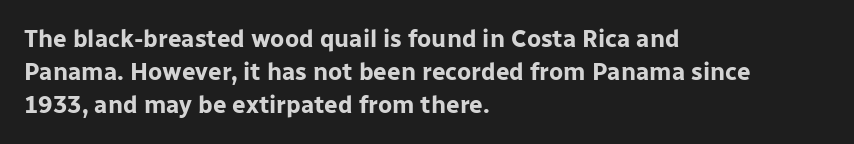
Q: Is the text bold? A: Yes.
Q: Is the text italic (slanted)? A: No, it is upright.
Q: Is the text underlined? A: No.
Q: How is the paragraph aligned? A: Left-aligned.
Q: Is the spacing between letters normal or unusually wide? A: Normal.
Q: Is the spacing between lines tight, normal or loose? A: Normal.
